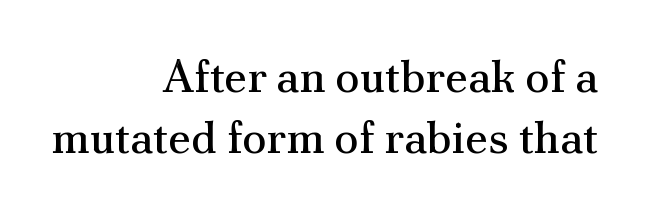
{"serif": "yes", "italic": "no", "bold": "no", "weight": "regular", "width": "normal", "stroke_contrast": "medium", "x_height": "small", "monospaced": "no", "underline": "no", "align": "right", "line_spacing": "normal", "line_spacing_ratio": 1.36, "letter_spacing": "normal", "letter_spacing_em": 0.0, "glyph_px": 45}
